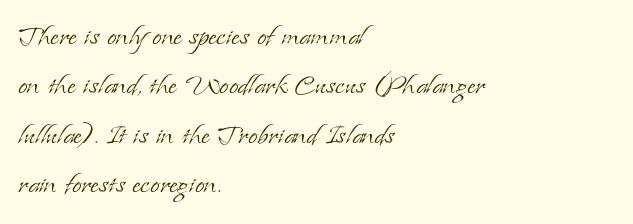
The image shows 34 px light serif type; set left-aligned, normal line spacing (1.45x), normal letter spacing, not underlined; low stroke contrast and a small x-height.
